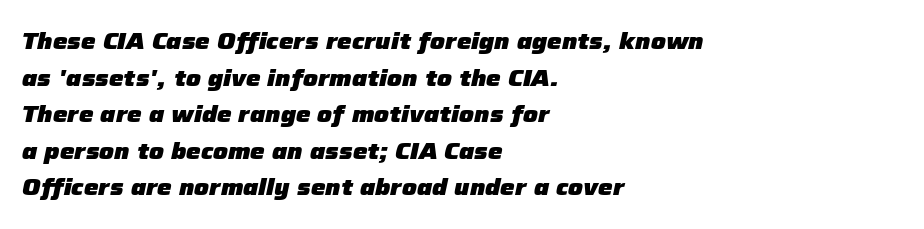
{"italic": "yes", "lean": "right", "slant_degrees": 12, "bold": "yes", "underline": "no", "align": "left", "line_spacing": "normal", "line_spacing_ratio": 1.59, "letter_spacing": "normal", "letter_spacing_em": 0.0, "glyph_px": 23}
